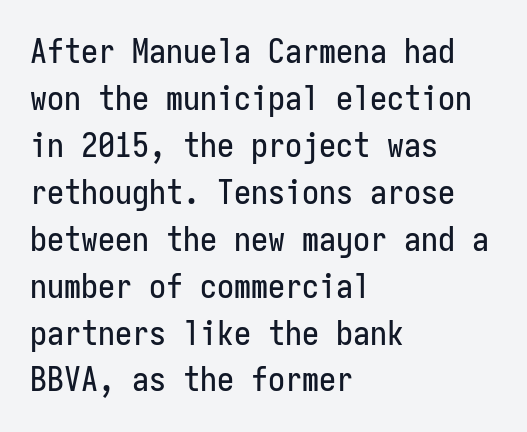
Q: Is the text italic (slanted)? A: No, it is upright.
Q: Is the typeface a serif or a sans-serif typeface? A: Sans-serif.
Q: Is the text underlined? A: No.
Q: How is the paragraph aligned? A: Left-aligned.
Q: Is the spacing between letters normal or unusually wide? A: Normal.
Q: Is the spacing between lines tight, normal or loose? A: Normal.
Q: Width (condensed, normal, or wide)? A: Condensed.
Q: Stroke contrast? A: Low.
Q: x-height? A: Medium.
Q: Monospaced? A: Yes.
